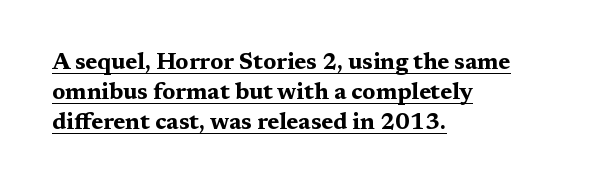
A student would call this left alignment; a typographer would say flush left, rag right. A full-strength bold gives these letters their thick strokes. This sample keeps an unexceptional amount of space between lines. Italic: no, the glyphs are upright roman. Underline: present.
